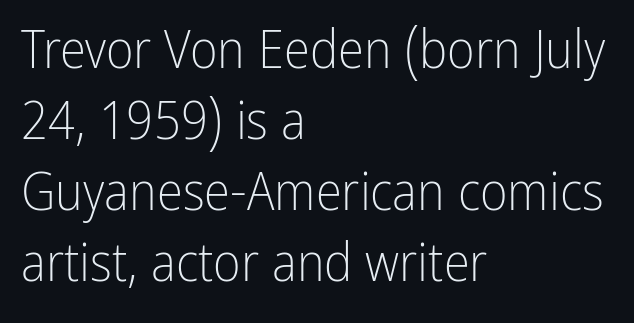
The image shows 53 px light, condensed sans-serif type, upright; set left-aligned, normal line spacing (1.34x), normal letter spacing, not underlined; low stroke contrast and a medium x-height.
